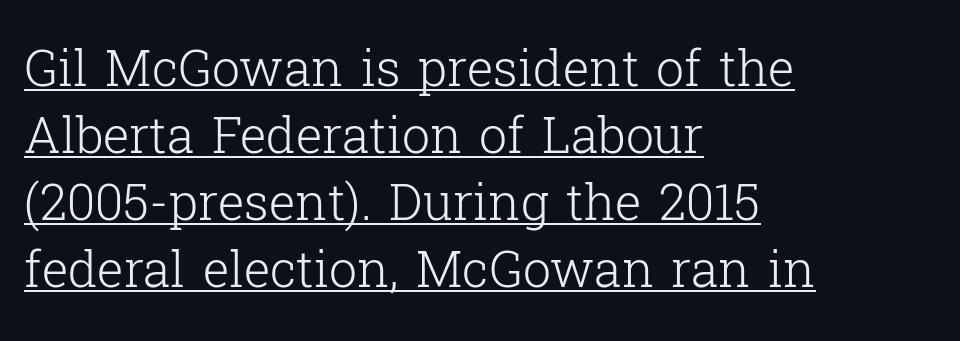
The letters stand straight up with perfectly vertical stems. How are the letters spaced? Ordinarily, with no added tracking. The passage shown is typeset with a serif family. Compared with a typical body face, this is equally light or lighter still. Underlining? Definitely there.
